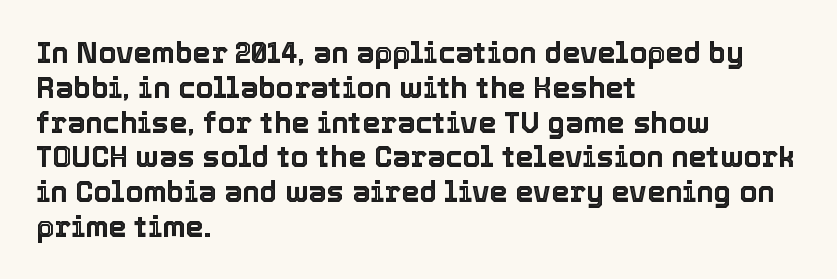
The image shows 29 px text type, upright; set left-aligned, line spacing 1.2x, normal letter spacing, not underlined; a medium x-height.
